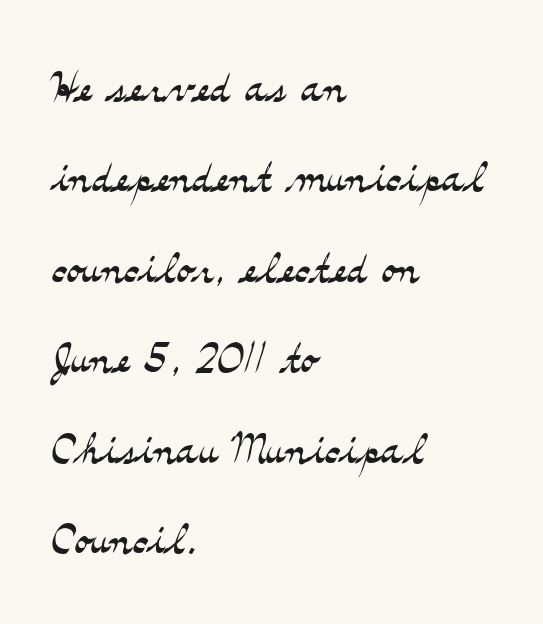
{"serif": "yes", "bold": "no", "weight": "light", "width": "wide", "stroke_contrast": "medium", "x_height": "small", "monospaced": "no", "underline": "no", "align": "left", "line_spacing": "normal", "line_spacing_ratio": 1.56, "letter_spacing": "normal", "letter_spacing_em": 0.0, "glyph_px": 58}
